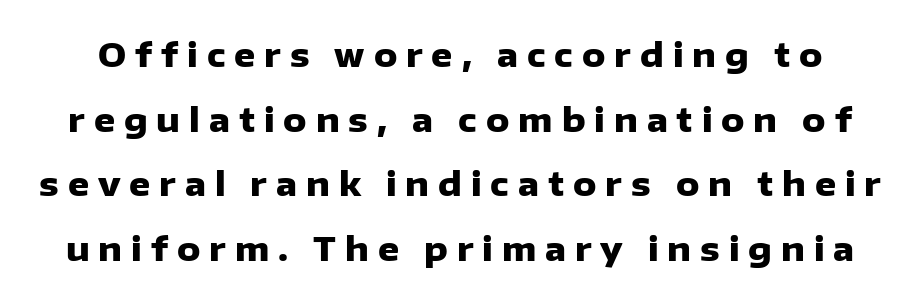
Q: Is the text bold? A: Yes.
Q: Is the text italic (slanted)? A: No, it is upright.
Q: Is the typeface a serif or a sans-serif typeface? A: Sans-serif.
Q: Is the text underlined? A: No.
Q: Is the spacing between letters normal or unusually wide? A: Unusually wide.
Q: Is the spacing between lines tight, normal or loose? A: Loose.
Q: Width (condensed, normal, or wide)? A: Normal.
Q: Stroke contrast? A: Low.
Q: x-height? A: Medium.
Q: Monospaced? A: No.
